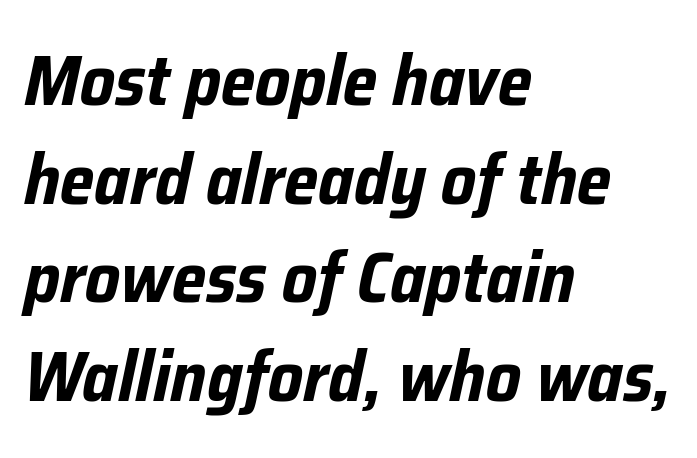
{"italic": "yes", "lean": "right", "slant_degrees": 12, "bold": "yes", "weight": "bold", "width": "condensed", "stroke_contrast": "low", "x_height": "medium", "monospaced": "no", "underline": "no", "align": "left", "line_spacing": "normal", "line_spacing_ratio": 1.39, "letter_spacing": "normal", "letter_spacing_em": 0.0, "glyph_px": 71}
